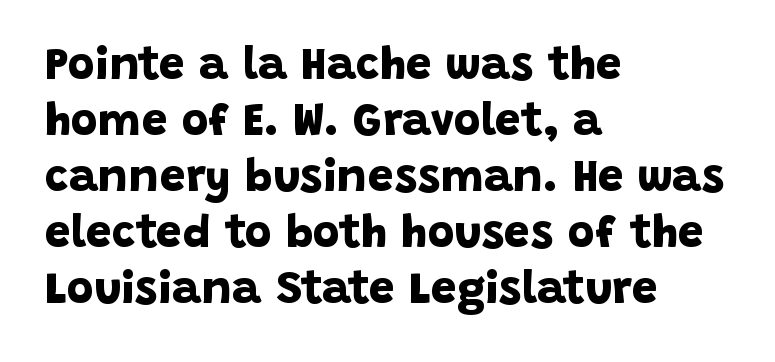
Is the type bold? Yes — the strokes are clearly thick and heavy. Words float on clear page, feet unadorned. Letterform terminals end flat and unadorned throughout the passage. Glyph-to-glyph distance matches everyday printed text. The face used here is proportionally spaced, like ordinary book or web type. Short and long lines alike share a common starting point at left.
